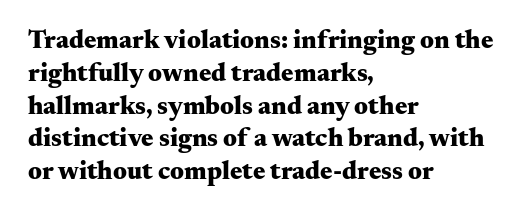
{"italic": "no", "bold": "yes", "underline": "no", "align": "left", "line_spacing": "normal", "line_spacing_ratio": 1.26, "letter_spacing": "normal", "letter_spacing_em": 0.0, "glyph_px": 26}
